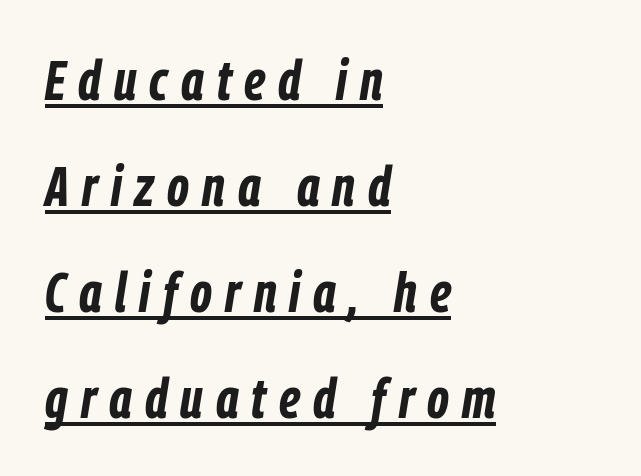
The image shows 56 px bold, condensed type, italic (leaning right); set left-aligned, line spacing 1.89x, unusually wide letter spacing (+0.23 em), underlined; low stroke contrast and a medium x-height.
